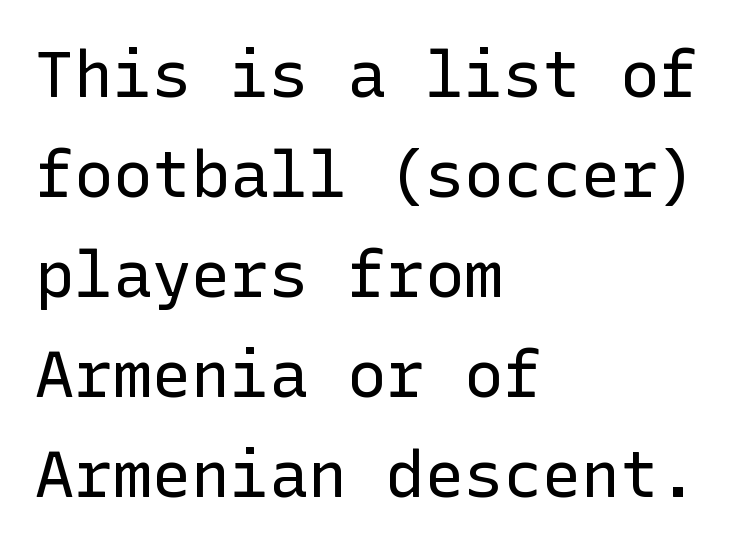
The space directly below the letters is spotless. Compared with typical body copy, the letter spacing here is the same. The passage shown is not bold in any degree. Type style note: lacks serifs.
